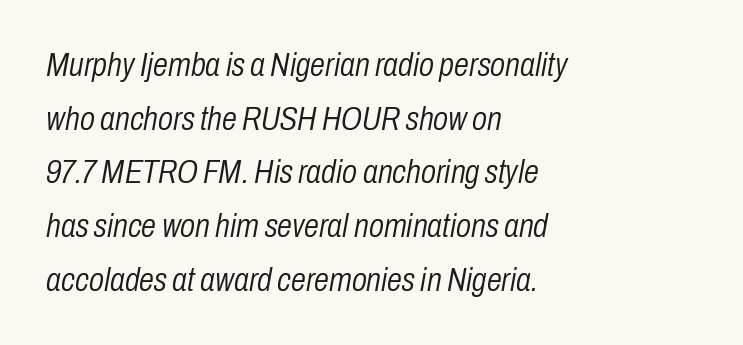
The image shows 34 px light, condensed type, italic (leaning right); set left-aligned, normal line spacing (1.58x), normal letter spacing, not underlined; low stroke contrast and a medium x-height.
